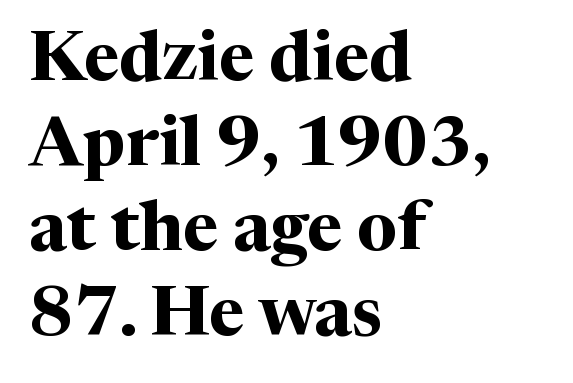
{"serif": "yes", "italic": "no", "bold": "yes", "weight": "bold", "width": "normal", "stroke_contrast": "medium", "x_height": "medium", "monospaced": "no", "underline": "no", "align": "left", "line_spacing_ratio": 1.23, "letter_spacing": "normal", "letter_spacing_em": 0.0, "glyph_px": 69}
